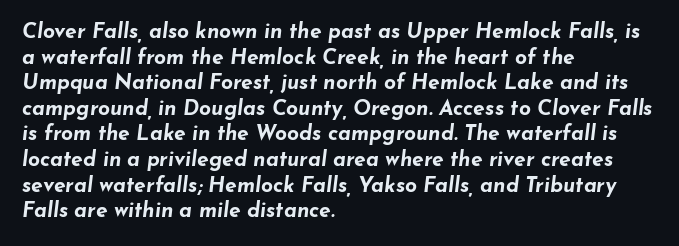
{"italic": "yes", "lean": "right", "slant_degrees": 7, "bold": "yes", "underline": "no", "align": "left", "line_spacing_ratio": 1.22, "letter_spacing": "normal", "letter_spacing_em": 0.0, "glyph_px": 21}
